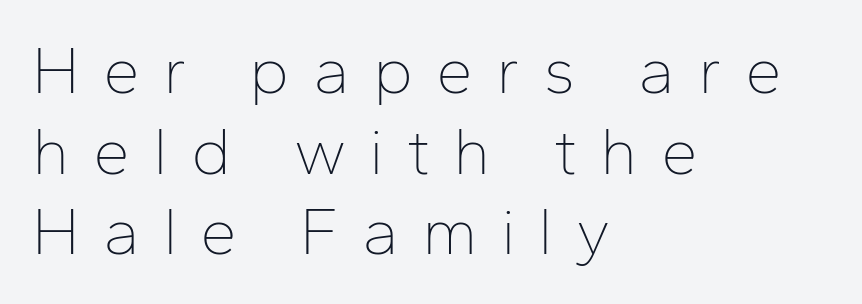
The image shows 66 px thin sans-serif type, upright; set left-aligned, line spacing 1.22x, unusually wide letter spacing (+0.35 em), not underlined; low stroke contrast and a medium x-height.
